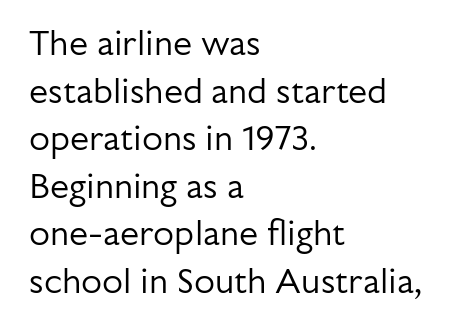
The image shows 34 px regular-weight sans-serif type, upright; set left-aligned, normal line spacing (1.4x), normal letter spacing, not underlined; low stroke contrast and a medium x-height.
